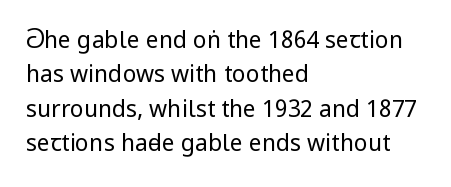
{"italic": "no", "bold": "no", "underline": "no", "align": "left", "line_spacing": "normal", "line_spacing_ratio": 1.49, "letter_spacing": "normal", "letter_spacing_em": 0.0, "glyph_px": 23}
